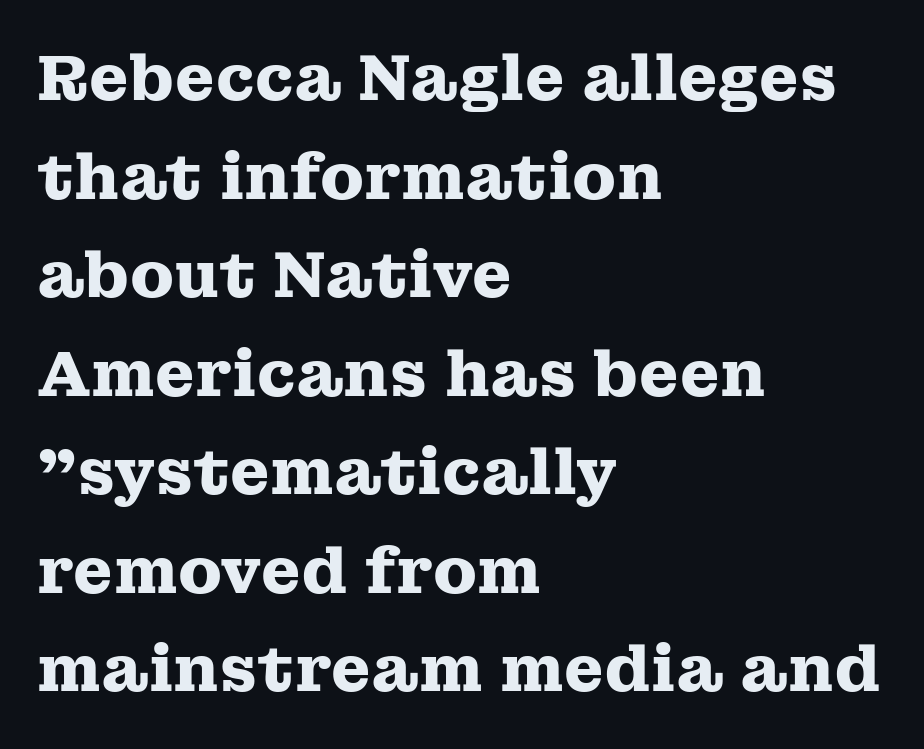
{"serif": "yes", "italic": "no", "bold": "yes", "weight": "heavy", "width": "wide", "stroke_contrast": "medium", "x_height": "medium", "monospaced": "no", "underline": "no", "align": "left", "line_spacing": "normal", "line_spacing_ratio": 1.54, "letter_spacing": "normal", "letter_spacing_em": 0.0, "glyph_px": 64}
